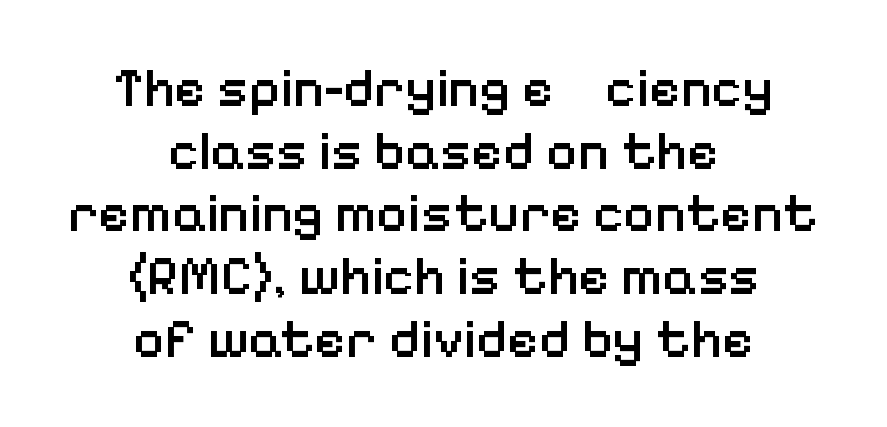
Look at the stroke-to-counter ratio: somewhat heavy, a semibold. This rendering employs a face without finishing strokes, i.e., a sans-serif. These lines keep a tight, regular rhythm from letter to letter. No word sits above an underline.
